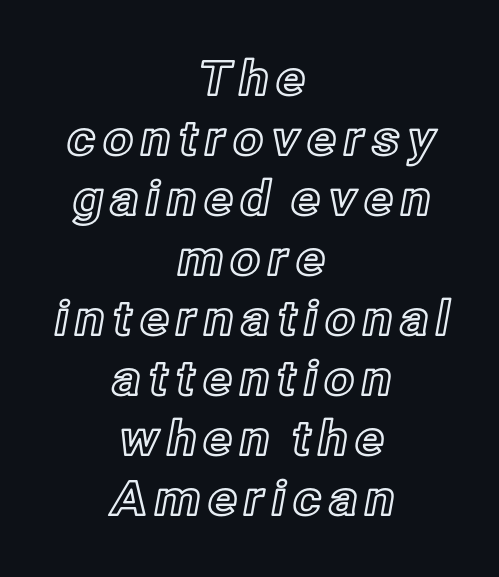
Typeset on center — no edge is straight. Regular leading. Decoration check: the copy has no underline. A typesetter would call this proportional, since set widths differ per character.
